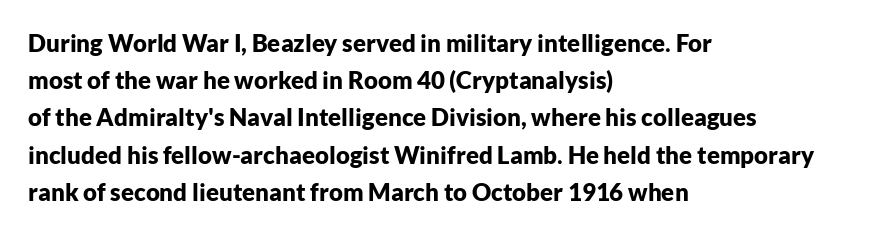
{"italic": "no", "bold": "yes", "underline": "no", "align": "left", "line_spacing": "normal", "line_spacing_ratio": 1.55, "letter_spacing": "normal", "letter_spacing_em": 0.0, "glyph_px": 24}
